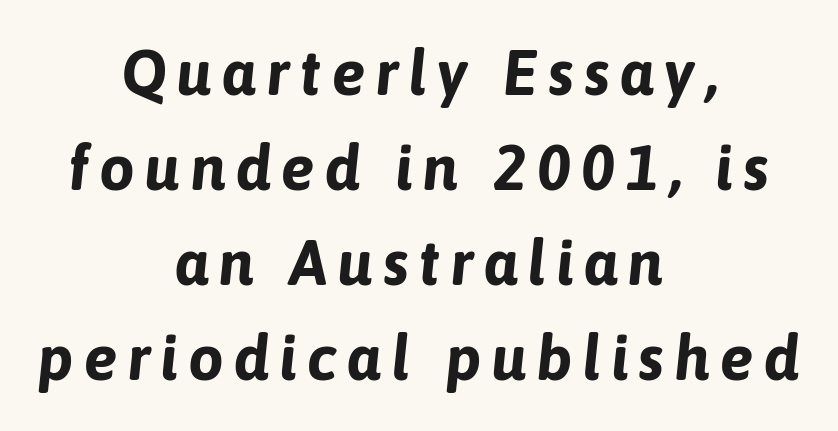
{"italic": "yes", "lean": "right", "slant_degrees": 6, "bold": "yes", "weight": "bold", "width": "normal", "stroke_contrast": "low", "x_height": "medium", "monospaced": "no", "underline": "no", "align": "center", "line_spacing": "normal", "line_spacing_ratio": 1.51, "glyph_px": 63}
